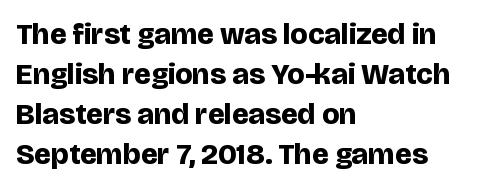
The type family on display is of the sans-serif kind. Letter spacing: default. Nobody drew a line under any word here. The paragraph shown leans on its left margin.
